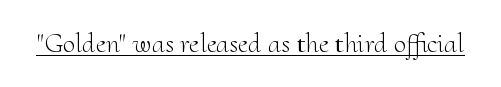
The image shows 28 px light serif type, upright; set normal letter spacing, underlined; medium stroke contrast and a small x-height.
